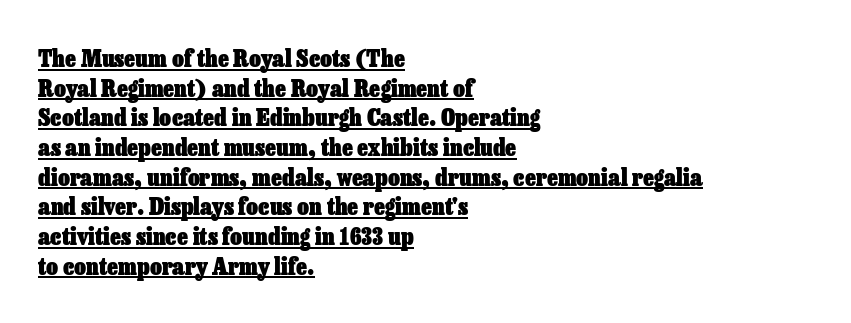
The image shows 23 px bold type, upright; set left-aligned, normal line spacing (1.29x), normal letter spacing, underlined.
